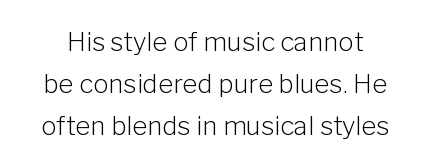
Q: Is the text bold? A: No.
Q: Is the text italic (slanted)? A: No, it is upright.
Q: Is the text underlined? A: No.
Q: Is the spacing between letters normal or unusually wide? A: Normal.
Q: Is the spacing between lines tight, normal or loose? A: Normal.
